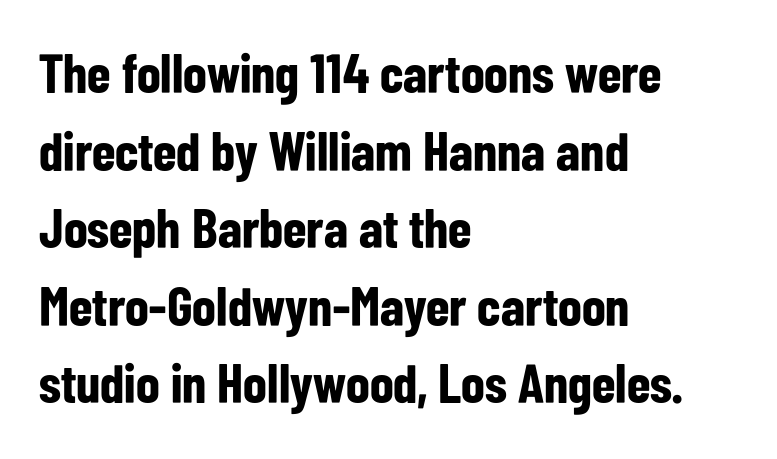
The gaps between neighbouring characters are ordinary and unremarkable. If you measured baseline to baseline, you'd find a middling distance. Its strokes are broad and dark, the hallmark of bold type. Descender tails drop into unmarked territory.
